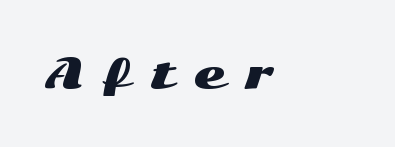
The image shows 41 px wide sans-serif type; set left-aligned, unusually wide letter spacing (+0.48 em), not underlined; medium stroke contrast and a medium x-height.
